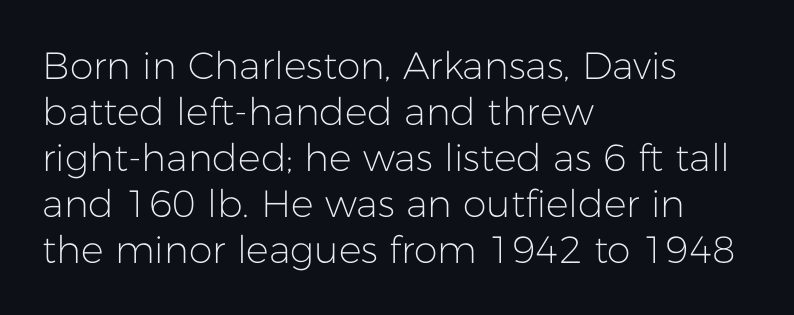
The image shows 38 px light sans-serif type, upright; set left-aligned, line spacing 1.21x, normal letter spacing, not underlined; low stroke contrast and a medium x-height.
